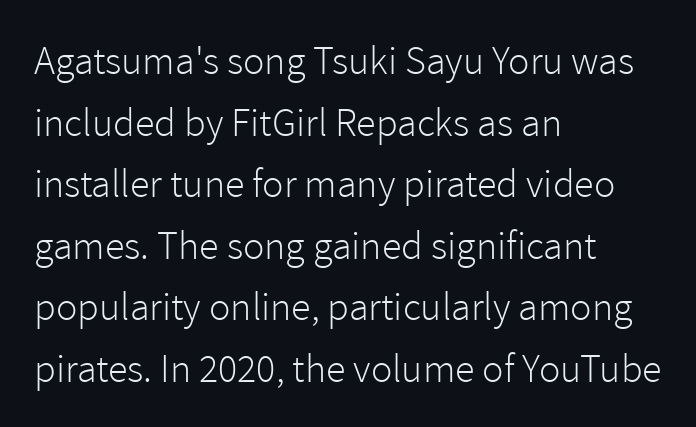
Note: no serifs on the glyphs. Tracking here is standard; glyphs follow each other at the usual distance. The weight tops out at a normal text grade. When letters stand straight like this, we call the style roman or upright. Alignment: flush left.
